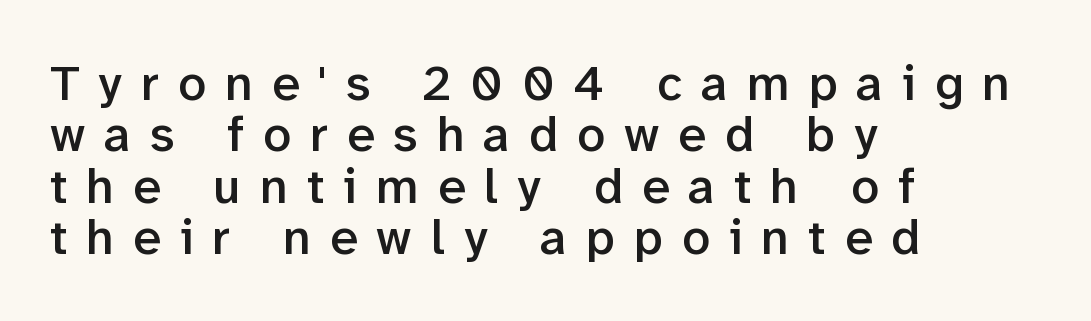
The image shows 50 px semibold sans-serif type, upright; set left-aligned, tight line spacing (1.03x), unusually wide letter spacing (+0.38 em), not underlined; low stroke contrast and a medium x-height.
